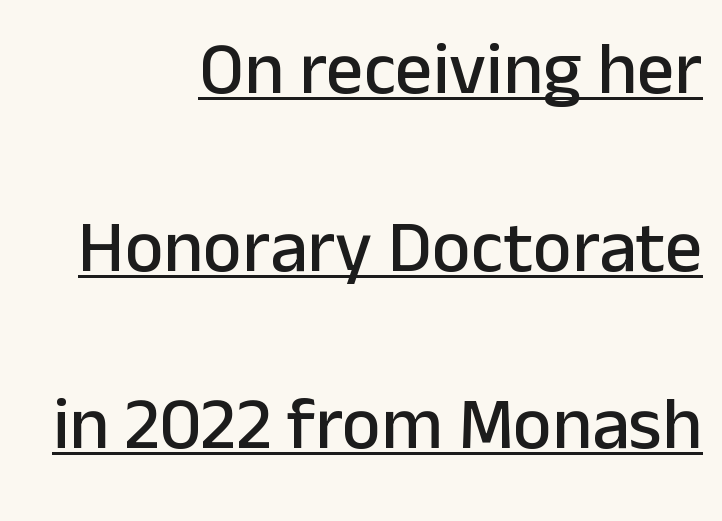
The image shows 74 px sans-serif type, upright; set right-aligned, loose line spacing (2.4x), normal letter spacing, underlined; low stroke contrast and a medium x-height.
